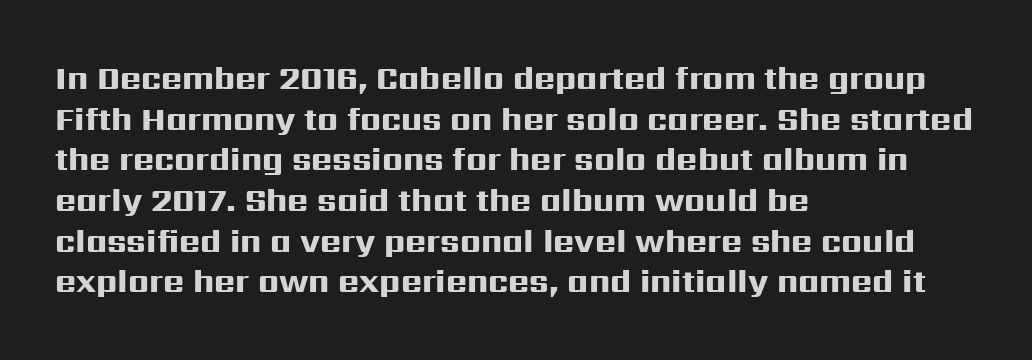
Q: Is the text bold? A: Yes.
Q: Is the text italic (slanted)? A: No, it is upright.
Q: Is the typeface a serif or a sans-serif typeface? A: Sans-serif.
Q: Is the text underlined? A: No.
Q: How is the paragraph aligned? A: Left-aligned.
Q: Is the spacing between letters normal or unusually wide? A: Normal.
Q: Is the spacing between lines tight, normal or loose? A: Normal.
Q: Width (condensed, normal, or wide)? A: Wide.
Q: Stroke contrast? A: High.
Q: x-height? A: Medium.
Q: Monospaced? A: No.
